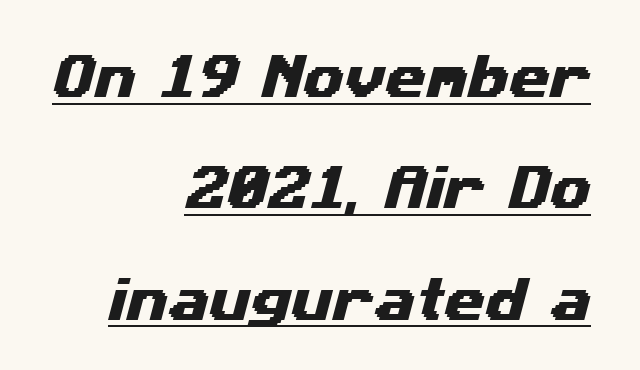
The image shows 47 px wide sans-serif type; set right-aligned, loose line spacing (2.37x), normal letter spacing, underlined; medium stroke contrast and a medium x-height.
